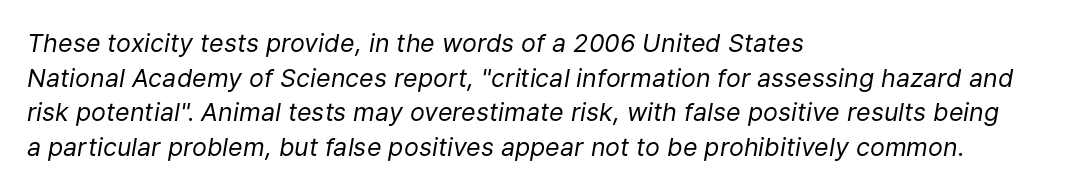
{"italic": "yes", "lean": "right", "slant_degrees": 9, "bold": "no", "underline": "no", "align": "left", "line_spacing": "normal", "line_spacing_ratio": 1.39, "letter_spacing": "normal", "letter_spacing_em": 0.0, "glyph_px": 25}
